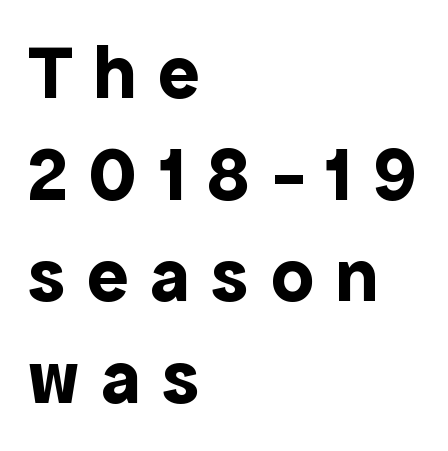
{"serif": "no", "italic": "no", "bold": "yes", "weight": "bold", "width": "normal", "x_height": "medium", "monospaced": "no", "underline": "no", "align": "left", "line_spacing": "normal", "line_spacing_ratio": 1.32, "letter_spacing": "wide", "letter_spacing_em": 0.28, "glyph_px": 77}
